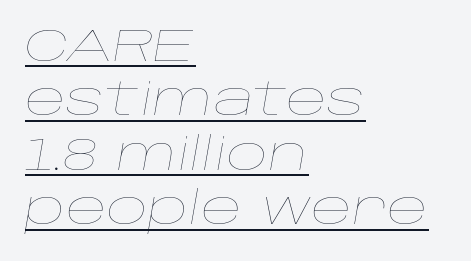
{"italic": "yes", "lean": "right", "slant_degrees": 10, "bold": "no", "weight": "thin", "width": "wide", "stroke_contrast": "low", "x_height": "large", "monospaced": "no", "underline": "yes", "align": "left", "line_spacing_ratio": 1.21, "letter_spacing": "normal", "letter_spacing_em": 0.0, "glyph_px": 45}
